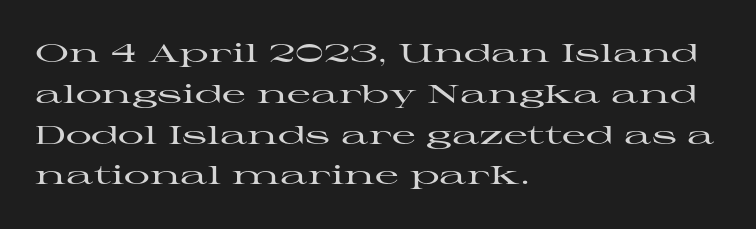
The image shows 26 px text type, upright; set left-aligned, normal line spacing (1.57x), normal letter spacing, not underlined.
